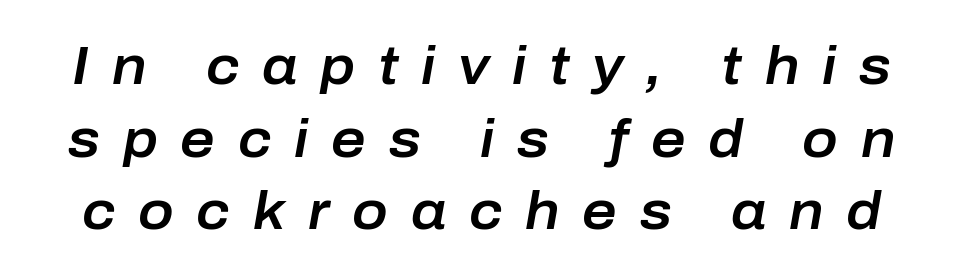
The image shows 53 px text type, italic (leaning right); set normal line spacing (1.37x), unusually wide letter spacing (+0.43 em), not underlined; low stroke contrast and a medium x-height.
